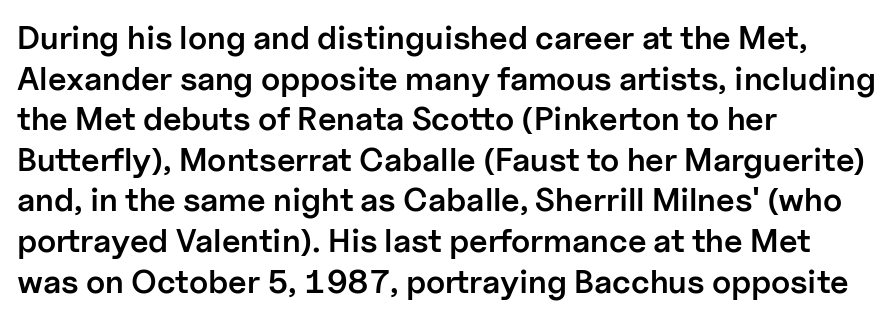
Beneath every word, the page is bare. No italicization has been applied; the sample stays upright. Semibold letterforms, between regular and bold. Alignment: flush left.
